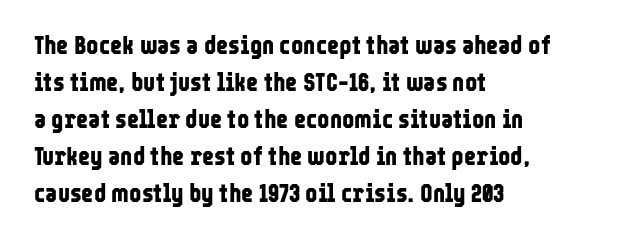
The image shows 26 px bold type, upright; set left-aligned, normal line spacing (1.42x), normal letter spacing, not underlined.
